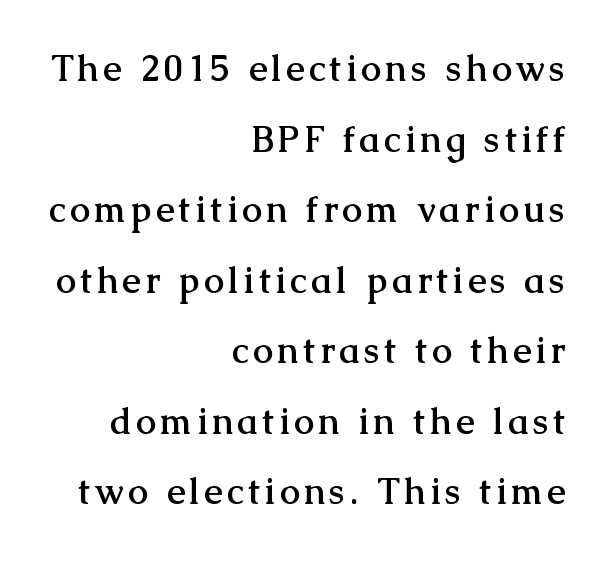
The image shows 36 px semibold serif type, upright; set right-aligned, loose line spacing (1.96x), not underlined; medium stroke contrast and a medium x-height.
